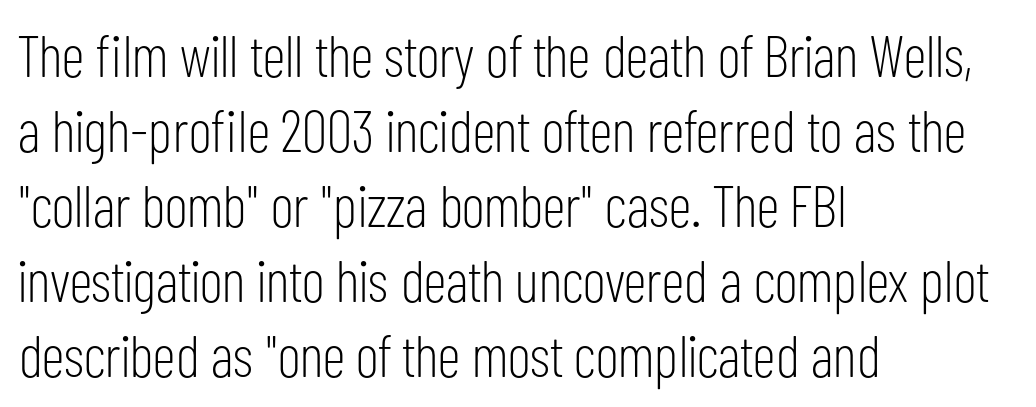
Decoration check: the copy has no underline. Posture: upright roman. What's the leading like? Ordinary, nothing unusual. You could call the tracking neutral — neither tight nor loose. The passage shown is not bold in any degree. Note the varied advance widths — an 'i' is clearly narrower than an 'm'.
